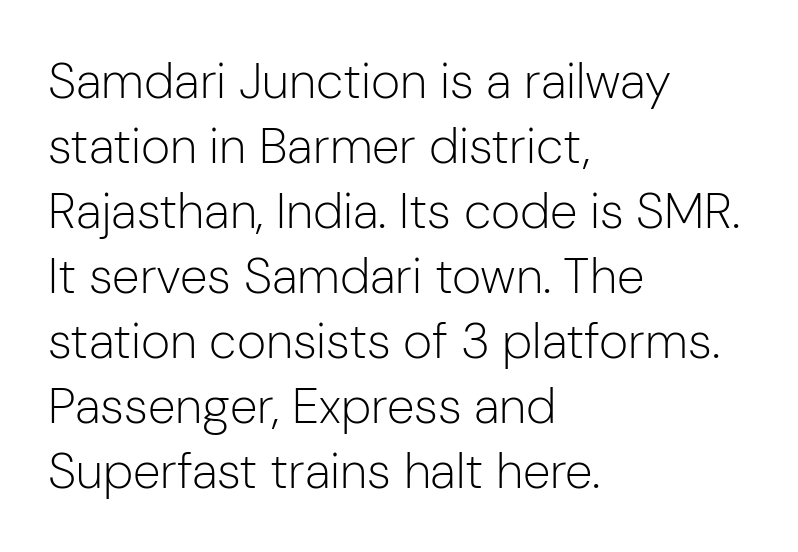
The image shows 50 px light sans-serif type, upright; set left-aligned, normal line spacing (1.3x), normal letter spacing, not underlined; low stroke contrast and a medium x-height.
